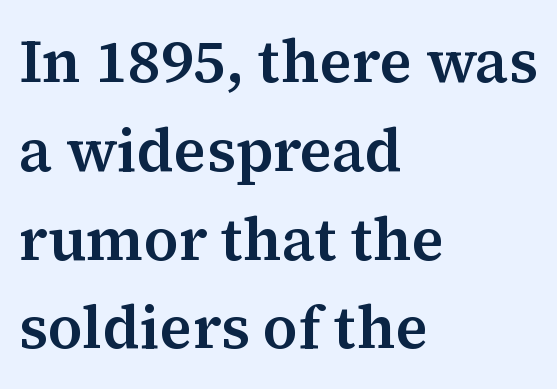
Each row of text sits above clean, open space. The typeface chosen for these lines features serifs. The leading is moderate, giving the passage an even texture. Between one letter and the next there's only the usual sliver of space. Is this a fixed-width face? No — the glyphs have proportional, varying widths. The rendering anchors every line to the left-hand side.
